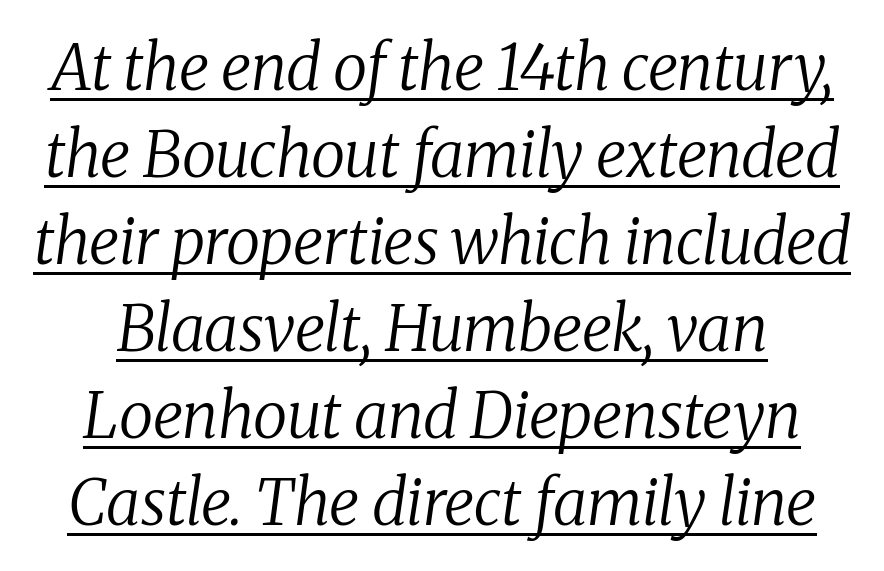
You can see a thin bar hugging the bottom of the glyphs. Each letter keeps its own natural width here, so spacing adapts to shape. The tracking reads as untouched default to a designer's eye. It's the slanting kind of type.
